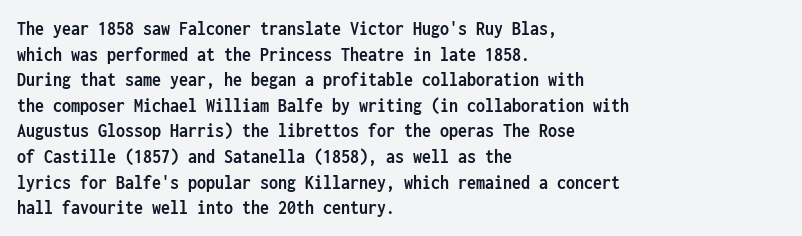
The letters stand straight up with perfectly vertical stems. The space directly below the letters is spotless. Letter spacing: default. Bold? Absolutely — the strokes are thick and heavy. The leading is moderate, giving the passage an even texture. The lines in this sample share a left origin and differ only in where they stop.
